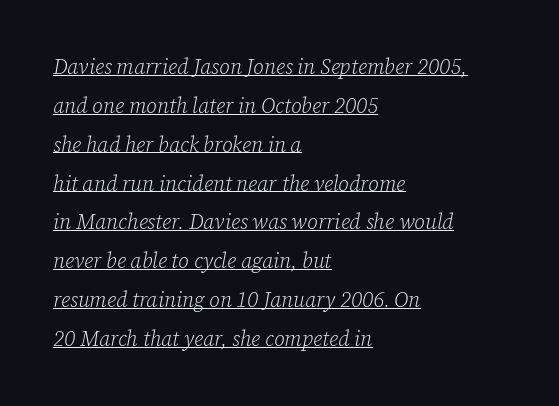
Teacher's note: observe the even left margin — that is flush-left alignment. Short note: letters normally spaced. Does the lettering tilt? It does — this is italic. What decoration does the sample have? An underline. Caption: face not bold, strokes unweighted.
